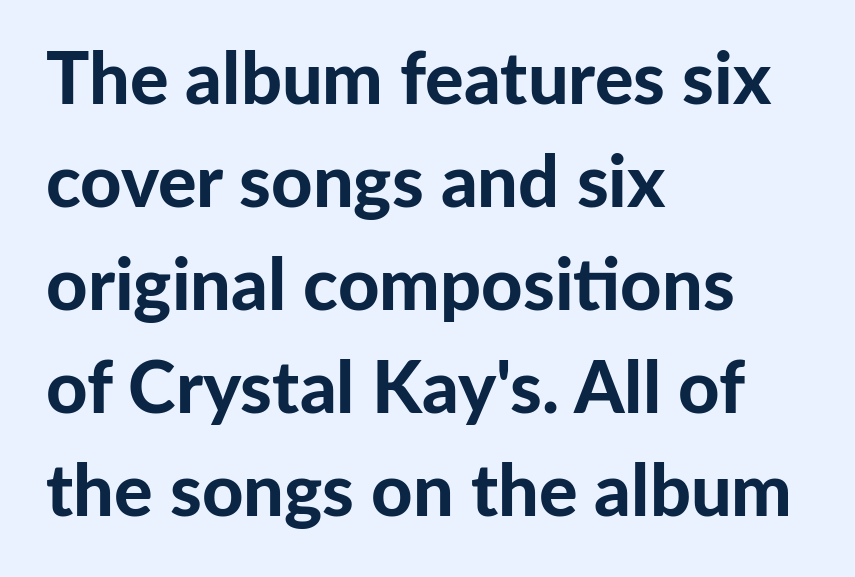
Q: Is the text bold? A: Yes.
Q: Is the text italic (slanted)? A: No, it is upright.
Q: Is the typeface a serif or a sans-serif typeface? A: Sans-serif.
Q: Is the text underlined? A: No.
Q: How is the paragraph aligned? A: Left-aligned.
Q: Is the spacing between letters normal or unusually wide? A: Normal.
Q: Is the spacing between lines tight, normal or loose? A: Normal.
Q: Width (condensed, normal, or wide)? A: Normal.
Q: Stroke contrast? A: Low.
Q: x-height? A: Medium.
Q: Monospaced? A: No.
